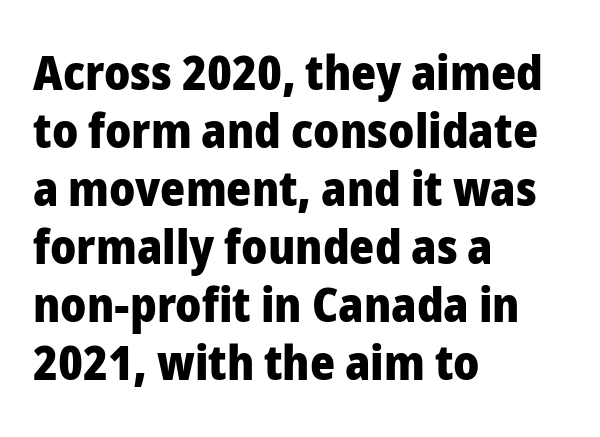
{"serif": "no", "italic": "no", "bold": "yes", "weight": "heavy", "width": "normal", "stroke_contrast": "low", "x_height": "medium", "monospaced": "no", "underline": "no", "align": "left", "line_spacing_ratio": 1.21, "letter_spacing": "normal", "letter_spacing_em": 0.0, "glyph_px": 48}
